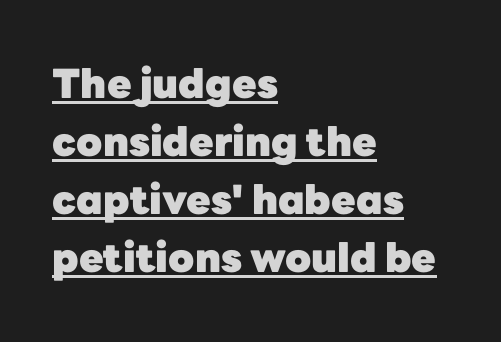
Italic: no, the glyphs are upright roman. Nope, no serifs anywhere on these letters. Summary of vertical rhythm: regular, with standard interline spacing. The face used here is proportionally spaced, like ordinary book or web type.
